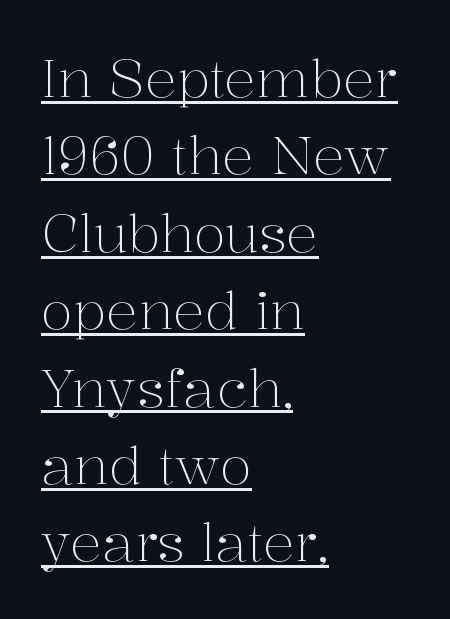
Underlining? Definitely there. Ink coverage per letter is moderate at most. This sample uses plain, unmodified letter spacing. Layout note: lines flush left. This rendering employs a face with finishing strokes, i.e., a serif. A typesetter would call this proportional, since set widths differ per character.
